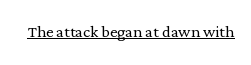
Q: Is the text bold? A: No.
Q: Is the text italic (slanted)? A: No, it is upright.
Q: Is the text underlined? A: Yes.
Q: Is the spacing between letters normal or unusually wide? A: Normal.
